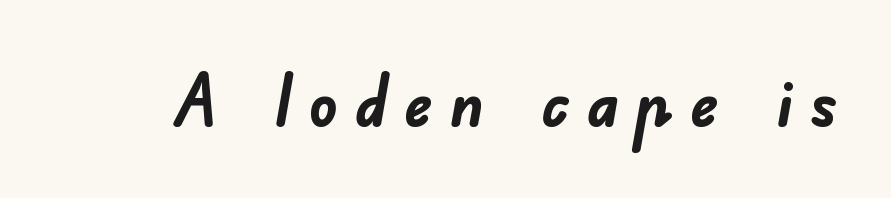
{"serif": "no", "bold": "yes", "weight": "semibold", "width": "normal", "stroke_contrast": "low", "x_height": "small", "monospaced": "no", "underline": "no", "letter_spacing": "wide", "letter_spacing_em": 0.22, "glyph_px": 72}
